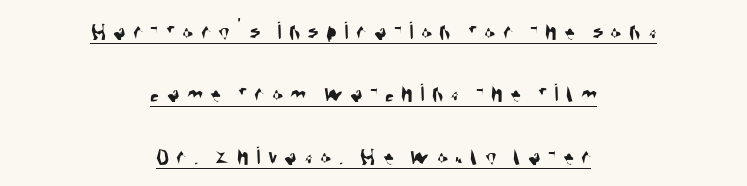
{"underline": "yes", "align": "center", "line_spacing": "loose", "line_spacing_ratio": 2.4, "letter_spacing": "wide", "letter_spacing_em": 0.28, "glyph_px": 26}
